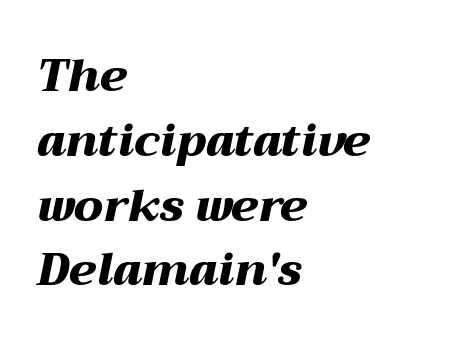
Q: Is the text bold? A: Yes.
Q: Is the text italic (slanted)? A: Yes, it leans right by about 12 degrees.
Q: Is the text underlined? A: No.
Q: How is the paragraph aligned? A: Left-aligned.
Q: Is the spacing between letters normal or unusually wide? A: Normal.
Q: Is the spacing between lines tight, normal or loose? A: Normal.
Q: Width (condensed, normal, or wide)? A: Wide.
Q: Stroke contrast? A: Medium.
Q: x-height? A: Medium.
Q: Monospaced? A: No.
